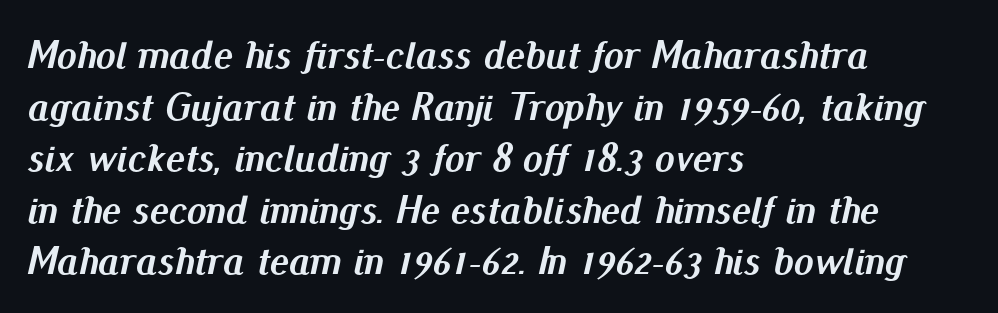
The image shows 40 px semibold type, italic (leaning right); set left-aligned, normal line spacing (1.29x), normal letter spacing, not underlined; medium stroke contrast and a small x-height.
